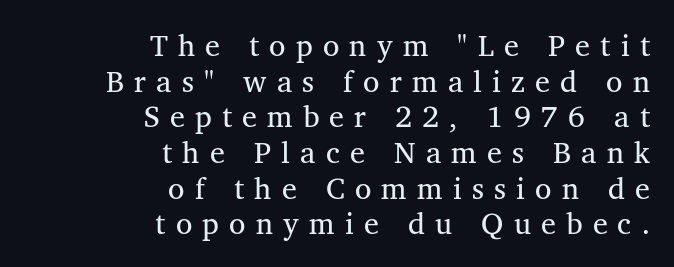
Q: Is the text bold? A: No.
Q: Is the text italic (slanted)? A: No, it is upright.
Q: Is the typeface a serif or a sans-serif typeface? A: Serif.
Q: Is the text underlined? A: No.
Q: How is the paragraph aligned? A: Right-aligned.
Q: Is the spacing between letters normal or unusually wide? A: Unusually wide.
Q: Width (condensed, normal, or wide)? A: Normal.
Q: Stroke contrast? A: Medium.
Q: x-height? A: Medium.
Q: Monospaced? A: No.
